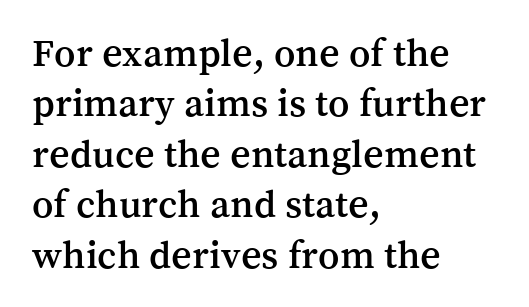
The image shows 40 px serif type, upright; set left-aligned, normal line spacing (1.26x), normal letter spacing, not underlined; medium stroke contrast and a medium x-height.
